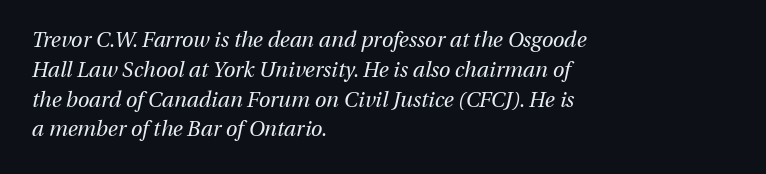
Evenly set lines give the paragraph a standard silhouette. Every row of glyphs begins at an identical x-position on the left. Glyph-to-glyph distance matches everyday printed text. The letterforms sit at book weight or below. Characters are canted at an angle relative to the baseline's perpendicular. The area under the type is left untouched.
